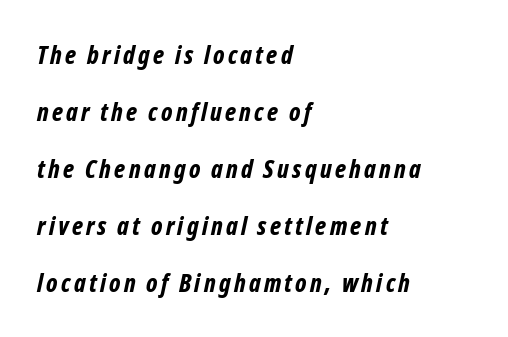
Q: Is the text bold? A: Yes.
Q: Is the text italic (slanted)? A: Yes, it leans right by about 12 degrees.
Q: Is the text underlined? A: No.
Q: How is the paragraph aligned? A: Left-aligned.
Q: Is the spacing between lines tight, normal or loose? A: Loose.
